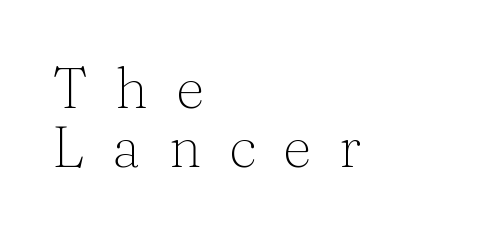
The image shows 57 px thin serif type, upright; set left-aligned, tight line spacing (1.03x), unusually wide letter spacing (+0.48 em), not underlined; medium stroke contrast and a medium x-height.
